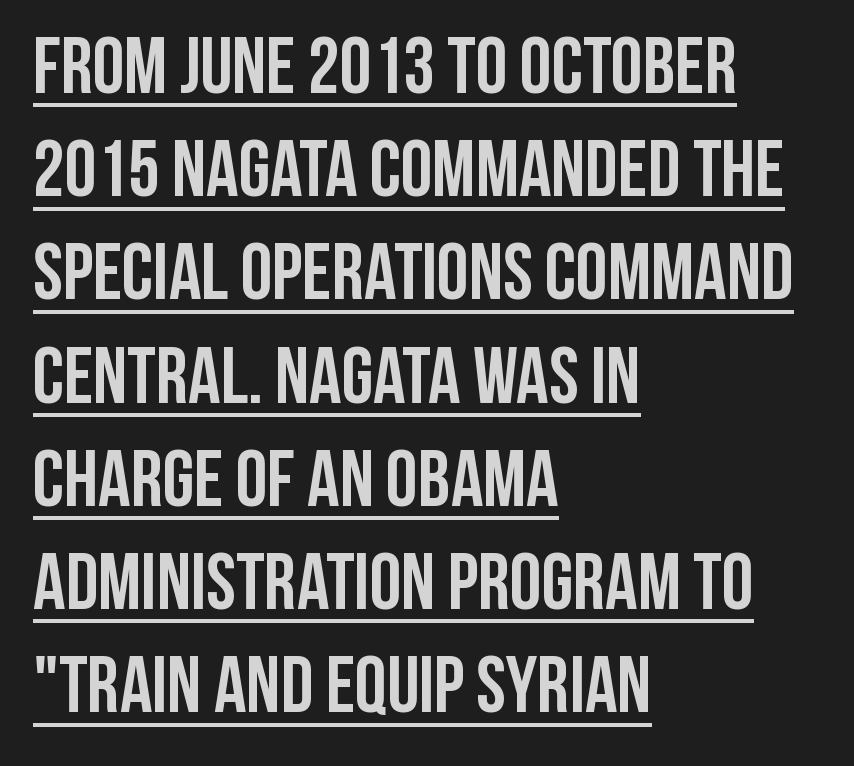
The image shows 80 px semibold, condensed sans-serif type, upright; set left-aligned, normal line spacing (1.29x), normal letter spacing, underlined; low stroke contrast and a large x-height.
